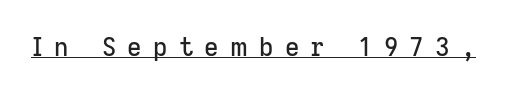
The image shows 25 px text type, upright; set unusually wide letter spacing (+0.45 em), underlined.
